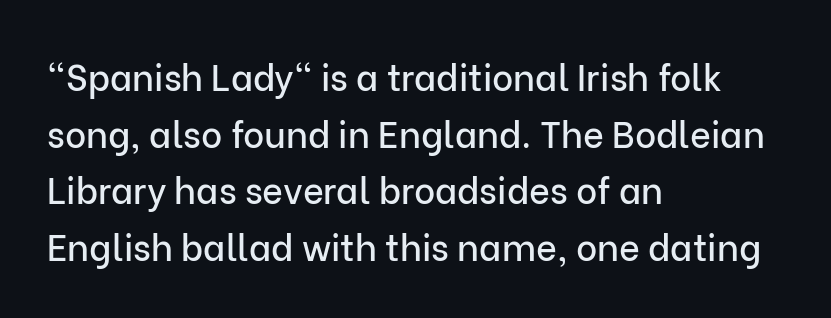
The image shows 36 px sans-serif type, upright; set left-aligned, normal line spacing (1.57x), normal letter spacing, not underlined; low stroke contrast and a medium x-height.
